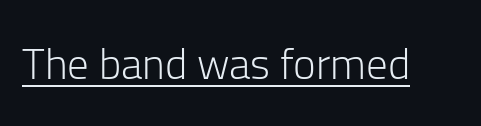
The image shows 43 px light sans-serif type, upright; set normal letter spacing, underlined; low stroke contrast and a medium x-height.
